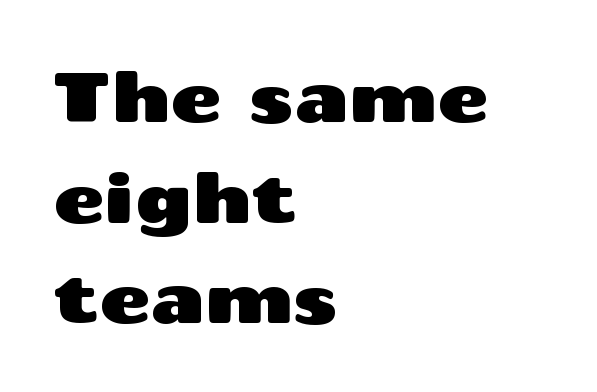
The image shows 69 px wide sans-serif type, upright; set left-aligned, normal line spacing (1.46x), normal letter spacing, not underlined; medium stroke contrast and a medium x-height.
